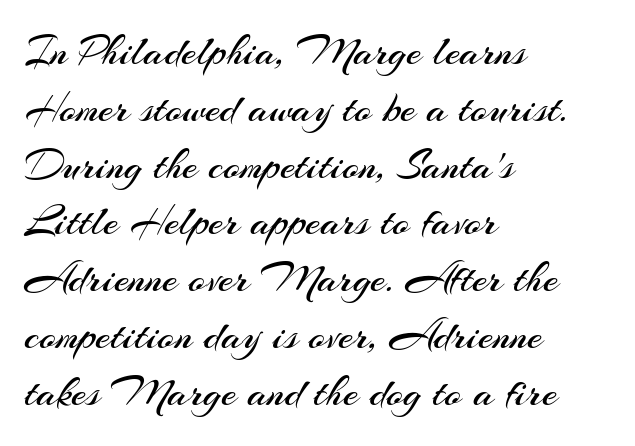
The image shows 43 px regular-weight sans-serif type; set left-aligned, normal line spacing (1.32x), normal letter spacing, not underlined; medium stroke contrast and a small x-height.
